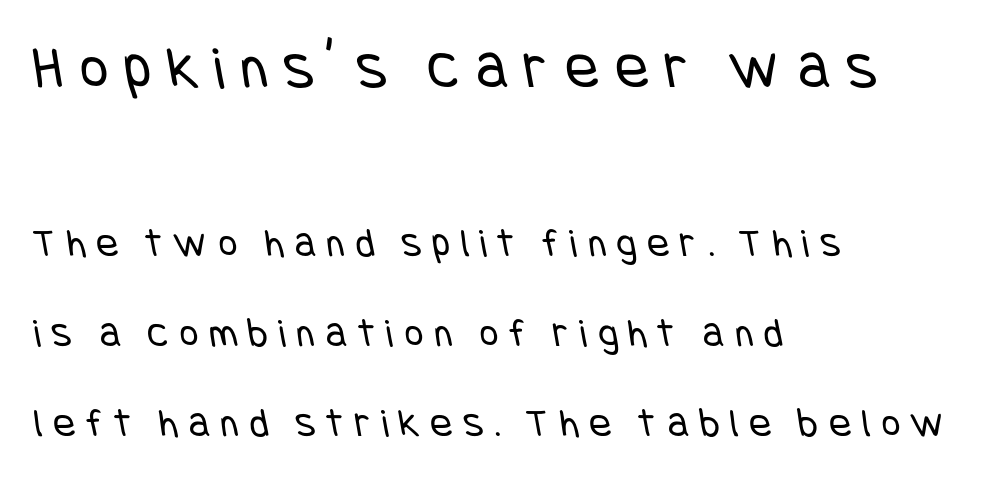
The image shows 62 px regular-weight, condensed sans-serif type; set left-aligned, loose line spacing (2.2x), unusually wide letter spacing (+0.27 em), not underlined; the first (top) block is 1.51x larger; low stroke contrast and a large x-height.
